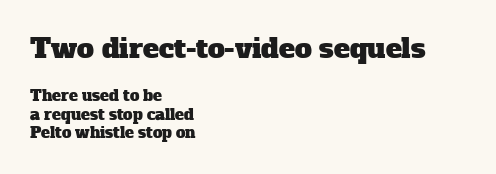
The image shows 27 px text type; set left-aligned, line spacing 1.24x, normal letter spacing, not underlined; the first (top) block is 1.8x larger.
